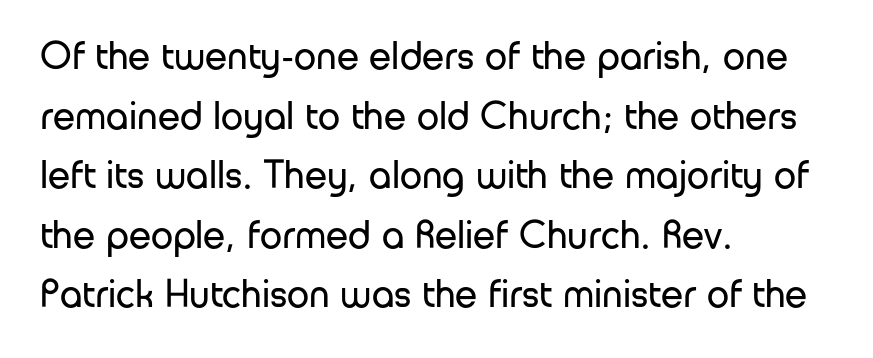
The image shows 40 px regular-weight sans-serif type, upright; set left-aligned, normal line spacing (1.49x), normal letter spacing, not underlined; low stroke contrast and a medium x-height.
